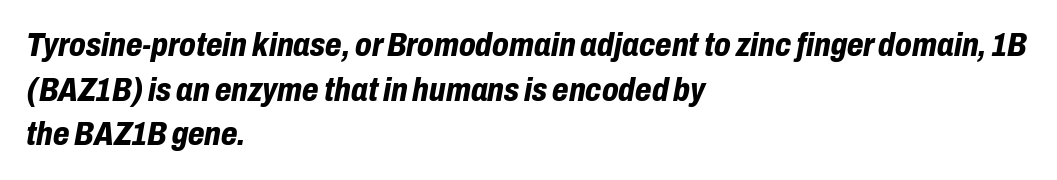
{"italic": "yes", "lean": "right", "slant_degrees": 10, "bold": "yes", "weight": "bold", "width": "condensed", "stroke_contrast": "low", "x_height": "medium", "monospaced": "no", "underline": "no", "align": "left", "line_spacing": "normal", "line_spacing_ratio": 1.31, "letter_spacing": "normal", "letter_spacing_em": 0.0, "glyph_px": 34}
